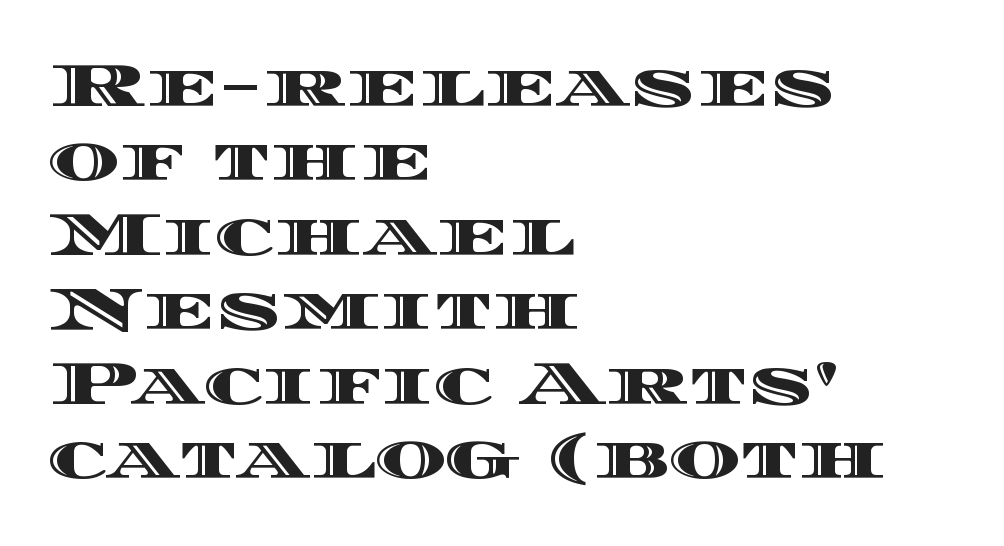
Q: Is the text italic (slanted)? A: No, it is upright.
Q: Is the text underlined? A: No.
Q: How is the paragraph aligned? A: Left-aligned.
Q: Is the spacing between letters normal or unusually wide? A: Normal.
Q: Width (condensed, normal, or wide)? A: Wide.
Q: x-height? A: Large.
Q: Monospaced? A: No.
